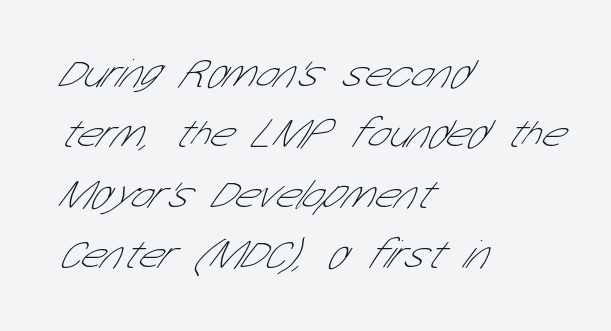
The image shows 41 px thin, condensed sans-serif type; set left-aligned, normal line spacing (1.47x), normal letter spacing, not underlined; low stroke contrast and a medium x-height.
